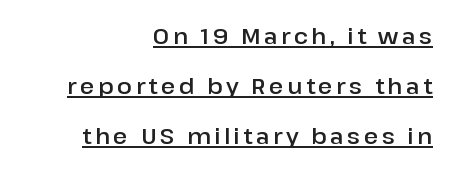
{"italic": "no", "underline": "yes", "align": "right", "line_spacing": "loose", "line_spacing_ratio": 2.28, "glyph_px": 22}
